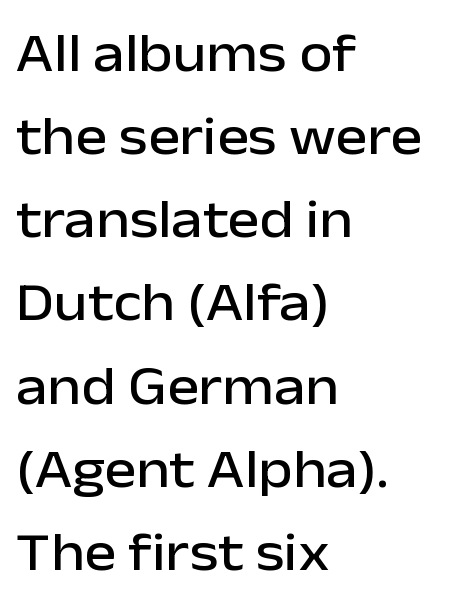
Q: Is the text italic (slanted)? A: No, it is upright.
Q: Is the typeface a serif or a sans-serif typeface? A: Sans-serif.
Q: Is the text underlined? A: No.
Q: How is the paragraph aligned? A: Left-aligned.
Q: Is the spacing between letters normal or unusually wide? A: Normal.
Q: Is the spacing between lines tight, normal or loose? A: Normal.
Q: Width (condensed, normal, or wide)? A: Normal.
Q: Stroke contrast? A: Low.
Q: x-height? A: Medium.
Q: Monospaced? A: No.
